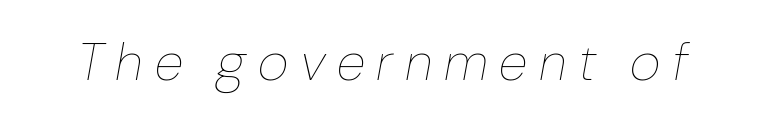
No chunkiness to these letters — they're not bold. There is plenty of visible air inserted between adjacent glyphs. Quick note: underline off. Here the designer chose a conventional face with non-uniform glyph widths.
